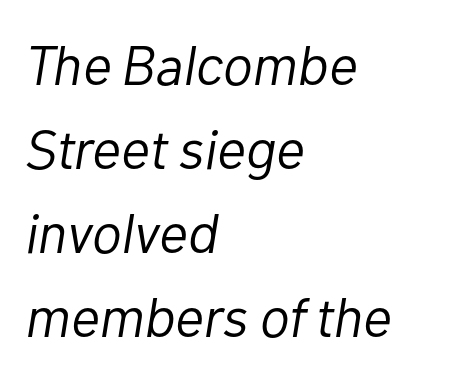
The letters advance in unequal steps, a hallmark of proportional type. Look at the tracking — it's just the regular setting, nothing added. The strip under each line holds only bare page. Stroke thickness stays within the range of a standard reading face or lighter.
